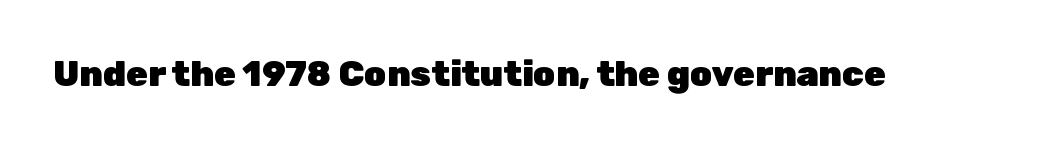
The image shows 35 px heavy sans-serif type, upright; set normal letter spacing, not underlined; low stroke contrast and a medium x-height.
